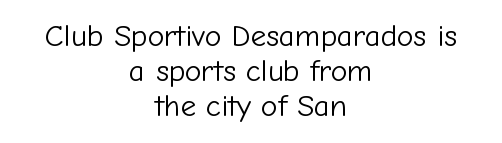
These lines huddle together more closely than default settings would place them. Character widths vary here, with narrow letters taking less room than wide ones. Observe the ordinary spacing: letters are neighbours, not strangers. These lines are centered, leaving both edges ragged. Serif or sans? Sans — the stroke terminals are bare. Only glyphs here, with clear space below each row.
